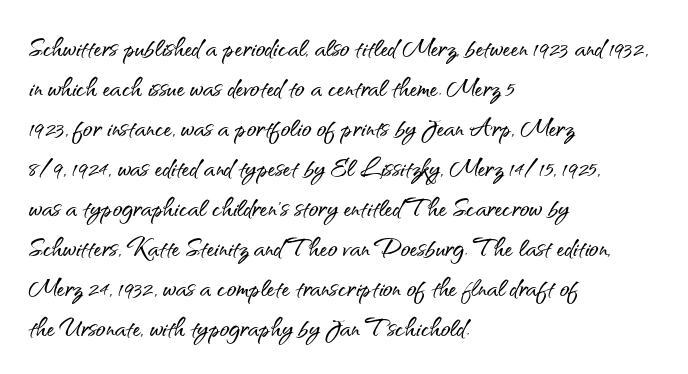
The image shows 32 px sans-serif type; set left-aligned, normal line spacing (1.25x), normal letter spacing, not underlined; medium stroke contrast and a small x-height.
